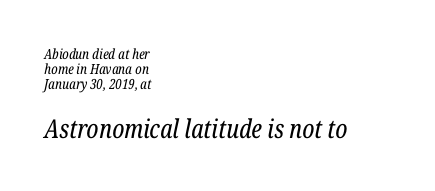
Q: Is the text bold? A: No.
Q: Is the text italic (slanted)? A: Yes, it leans right by about 12 degrees.
Q: Is the text underlined? A: No.
Q: How is the paragraph aligned? A: Left-aligned.
Q: Is the spacing between letters normal or unusually wide? A: Normal.
Q: Is the spacing between lines tight, normal or loose? A: Tight.
Q: Which block of text is set in a larger size, the first (top) or the second (bottom)? A: The second (bottom) one.
